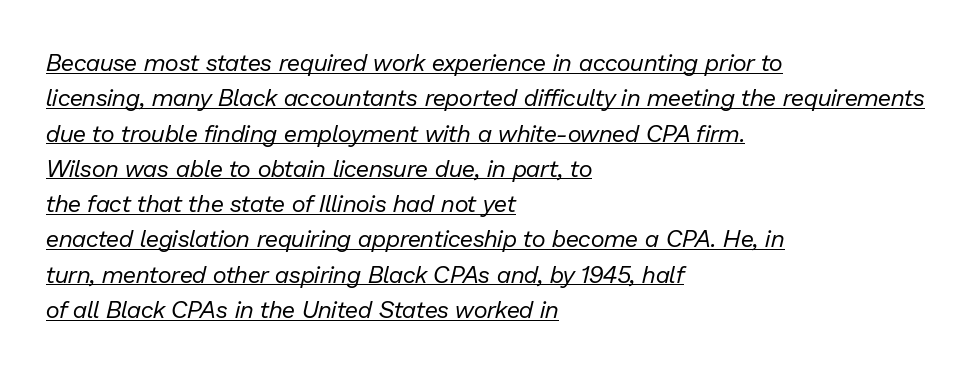
{"italic": "yes", "lean": "right", "slant_degrees": 13, "bold": "no", "underline": "yes", "align": "left", "line_spacing": "normal", "line_spacing_ratio": 1.47, "letter_spacing": "normal", "letter_spacing_em": 0.0, "glyph_px": 24}
